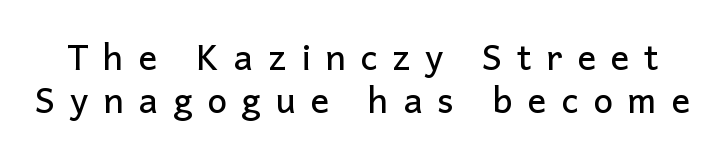
Q: Is the text italic (slanted)? A: No, it is upright.
Q: Is the typeface a serif or a sans-serif typeface? A: Sans-serif.
Q: Is the text underlined? A: No.
Q: Is the spacing between letters normal or unusually wide? A: Unusually wide.
Q: Width (condensed, normal, or wide)? A: Normal.
Q: Stroke contrast? A: Low.
Q: x-height? A: Medium.
Q: Monospaced? A: No.
